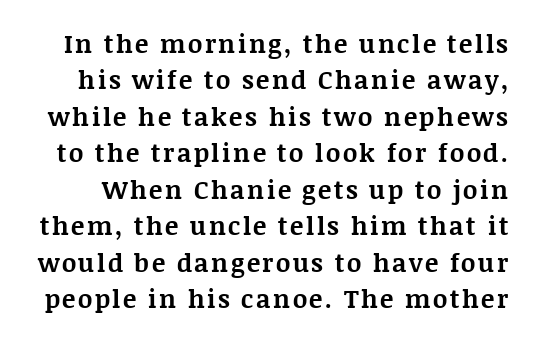
Q: Is the text bold? A: Yes.
Q: Is the text italic (slanted)? A: No, it is upright.
Q: Is the text underlined? A: No.
Q: Is the spacing between lines tight, normal or loose? A: Normal.
